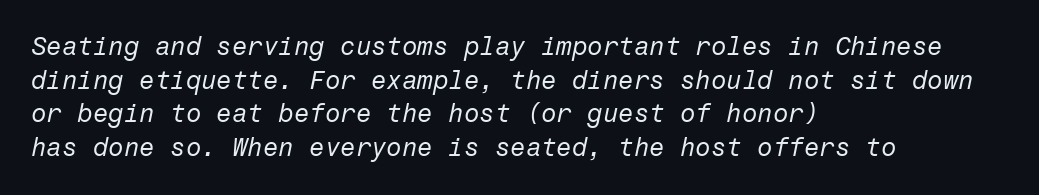
Typeset ragged right — the left edge is the straight one. Reading down the column, the eye jumps a familiar distance to each next line. Letters have the restrained weight of plain body copy at most. Honestly, the letter spacing is just normal — you wouldn't notice it. Clear beneath every line of the passage.
